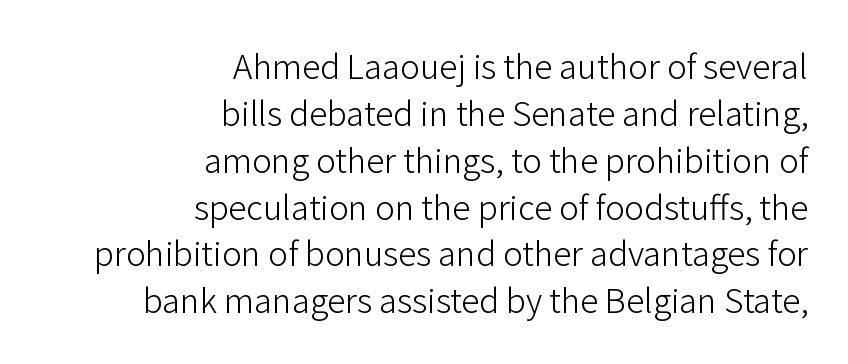
To sum up the face: it is a sans, with no serifs. It's the straight-up-and-down kind of type. Baseline-to-baseline distance is the conventional proportion of letter height. The rendering uses natural spacing where letterforms have individual widths. The type is set solid horizontally, with unmodified tracking.
